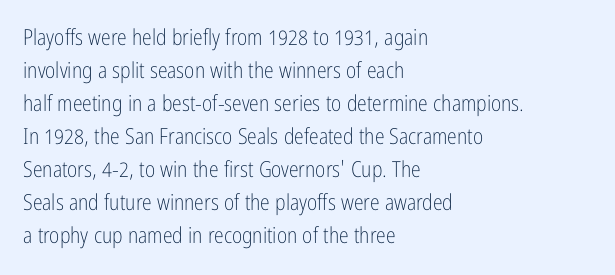
In terms of leading, this rendering sits right in the middle. Quick note: not italic, upright. Stems here are at most as thick as an everyday book face. Letter spacing: default.
